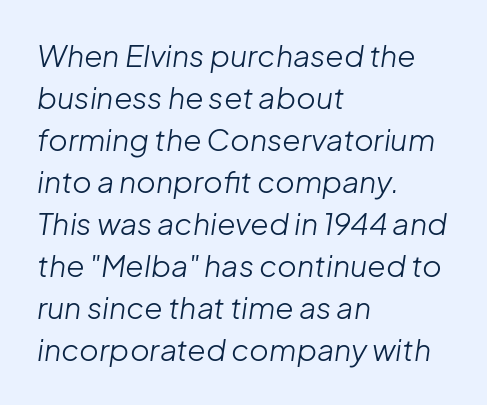
Q: Is the text bold? A: No.
Q: Is the text italic (slanted)? A: Yes, it leans right by about 8 degrees.
Q: Is the text underlined? A: No.
Q: How is the paragraph aligned? A: Left-aligned.
Q: Is the spacing between letters normal or unusually wide? A: Normal.
Q: Is the spacing between lines tight, normal or loose? A: Normal.
Q: Width (condensed, normal, or wide)? A: Normal.
Q: Stroke contrast? A: Low.
Q: x-height? A: Medium.
Q: Monospaced? A: No.
